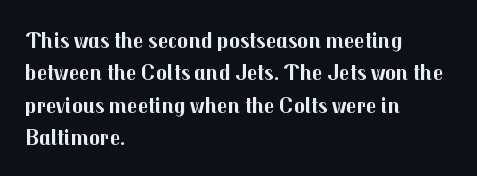
Q: Is the text bold? A: Yes.
Q: Is the text italic (slanted)? A: No, it is upright.
Q: Is the text underlined? A: No.
Q: How is the paragraph aligned? A: Left-aligned.
Q: Is the spacing between letters normal or unusually wide? A: Normal.
Q: Is the spacing between lines tight, normal or loose? A: Normal.
